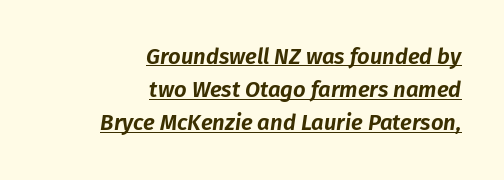
Which margin do the lines hug? The right one — the left edge is uneven. There's an unmistakable incline to the writing here. The space between consecutive lines is moderate. The rendered words wear a rule along their underside.
